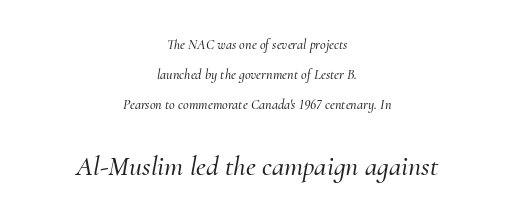
{"serif": "yes", "italic": "yes", "lean": "right", "slant_degrees": 10, "width": "normal", "stroke_contrast": "medium", "x_height": "small", "monospaced": "no", "underline": "no", "align": "center", "line_spacing": "loose", "line_spacing_ratio": 2.16, "letter_spacing": "normal", "letter_spacing_em": 0.0, "larger_block": "second", "size_ratio": 2.0, "glyph_px": 28}
